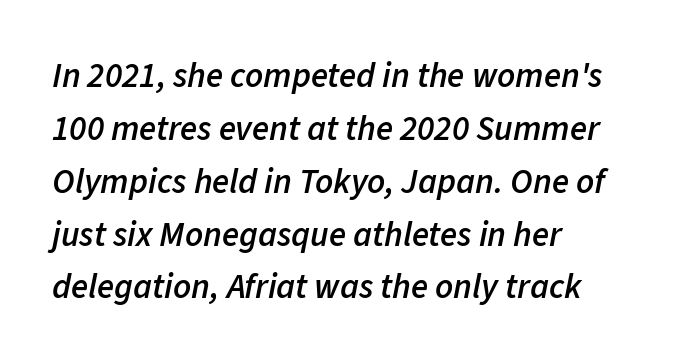
The glyphs look as if they've been sheared to an angle. Does the leading feel generous? No, just average. The strokes are fattened partway — semibold, not bold. Varying glyph widths throughout — classic text-font behaviour. The gap between lines stays unmarked.
